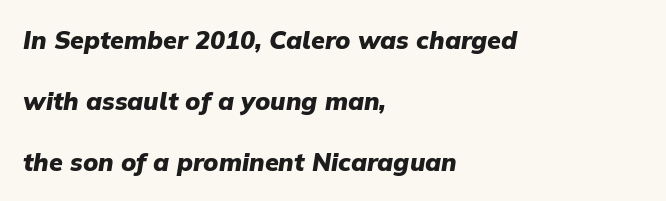
This block would shrink considerably if given ordinary leading; it's expanded now. Does the copy run flush right? No — it runs flush left. Any mark beneath the type? The region is blank. This sample uses plain, unmodified letter spacing. Every character sits at an angle, as italics do.
